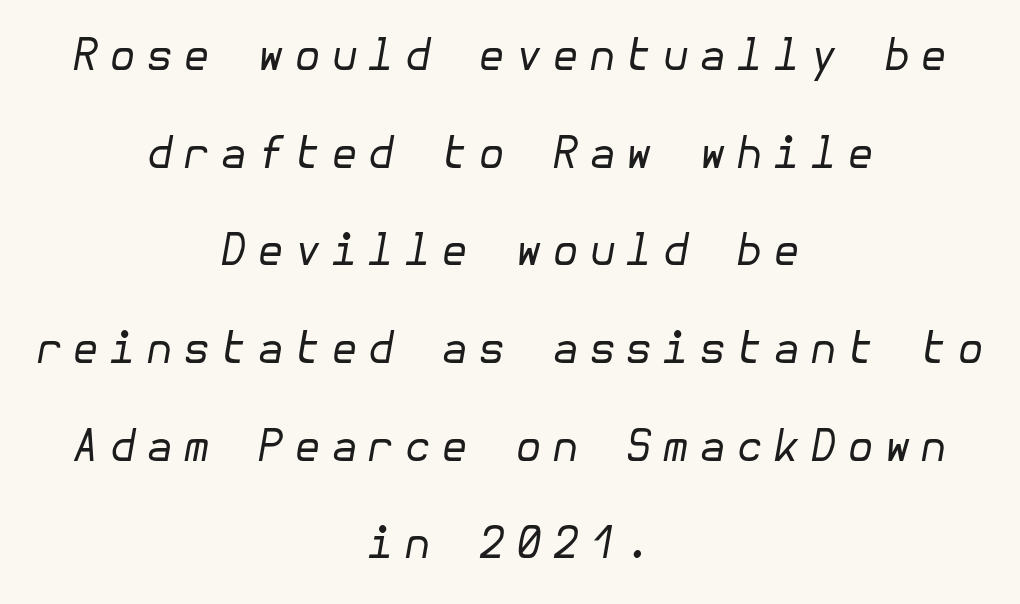
Horizontal bands of white between lines are thick stripes. Characters follow at a spacing far wider than the type designer built in. Weight: in the light-to-regular range. Descender tails drop into unmarked territory. Neither beginnings nor endings align; midpoints do. When letters slant like this, we call the style italic.
